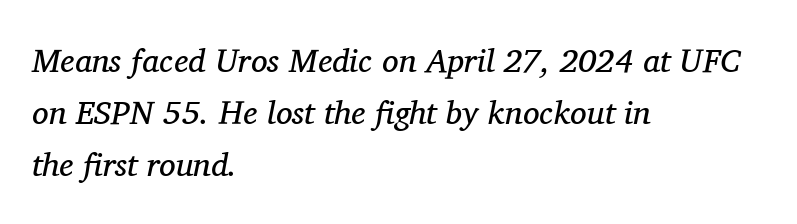
Stem width sits at or under what a default text font uses. The specimen reads as italic at a glance. Varying glyph widths throughout — classic text-font behaviour. Check where the strokes stop: tiny serifs finish them off. Beneath every word, the page is bare. Vertically, the passage feels balanced, rows spaced as you'd expect.
